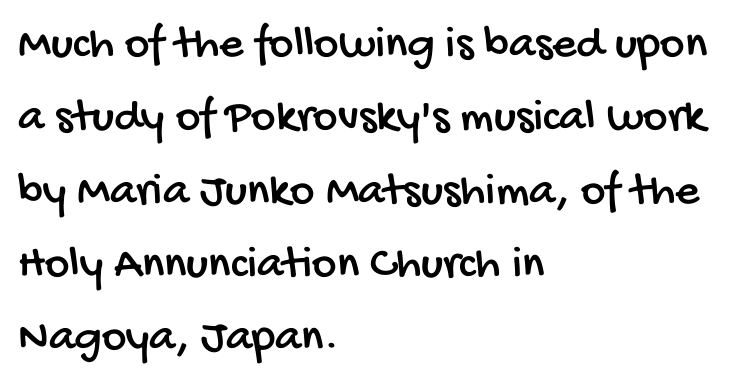
{"serif": "no", "width": "condensed", "stroke_contrast": "low", "x_height": "large", "monospaced": "no", "underline": "no", "align": "left", "line_spacing": "normal", "line_spacing_ratio": 1.56, "letter_spacing": "normal", "letter_spacing_em": 0.0, "glyph_px": 47}
